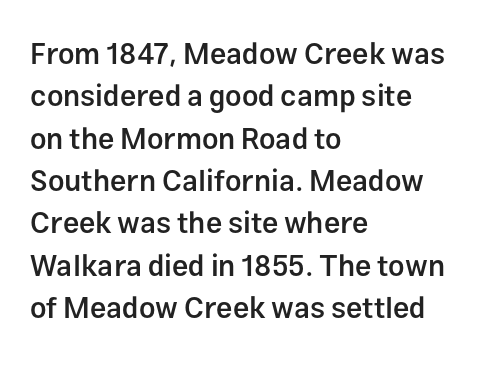
{"serif": "no", "italic": "no", "bold": "semi", "weight": "semibold", "width": "normal", "stroke_contrast": "low", "x_height": "medium", "monospaced": "no", "underline": "no", "align": "left", "line_spacing": "normal", "line_spacing_ratio": 1.46, "letter_spacing": "normal", "letter_spacing_em": 0.0, "glyph_px": 29}
